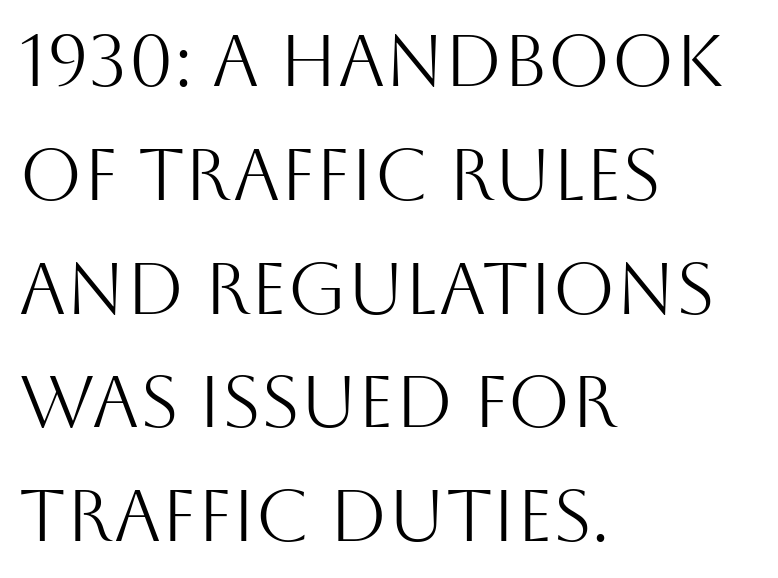
{"serif": "no", "italic": "no", "bold": "no", "weight": "light", "width": "normal", "stroke_contrast": "medium", "x_height": "large", "monospaced": "no", "underline": "no", "align": "left", "line_spacing": "normal", "line_spacing_ratio": 1.58, "letter_spacing": "normal", "letter_spacing_em": 0.0, "glyph_px": 72}
